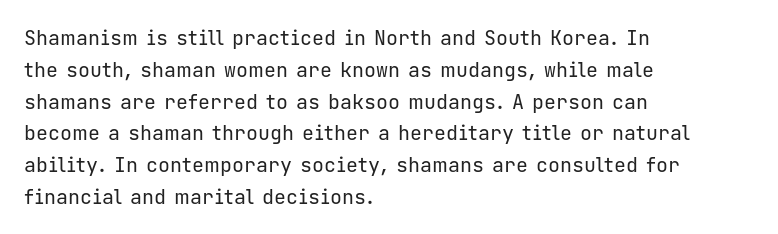
{"italic": "no", "bold": "no", "underline": "no", "align": "left", "line_spacing": "normal", "line_spacing_ratio": 1.59, "letter_spacing": "normal", "letter_spacing_em": 0.0, "glyph_px": 20}
